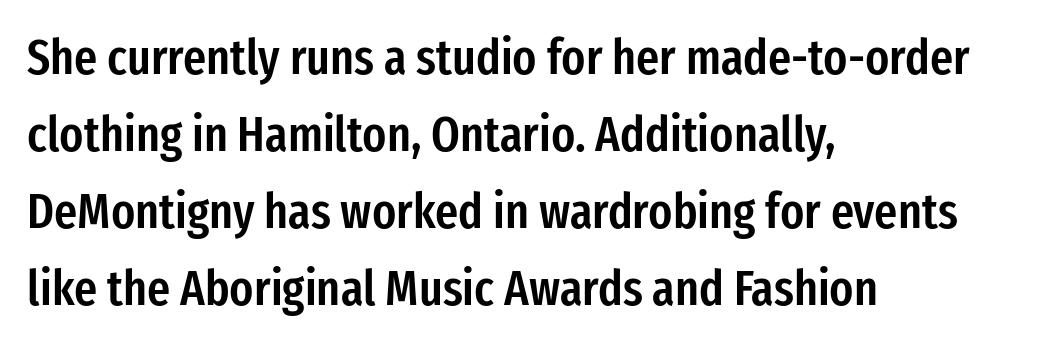
A clean baseline with only descenders dipping below it. Note the varied advance widths — an 'i' is clearly narrower than an 'm'. This rendering employs a face without finishing strokes, i.e., a sans-serif. Quick note: not italic, upright.
